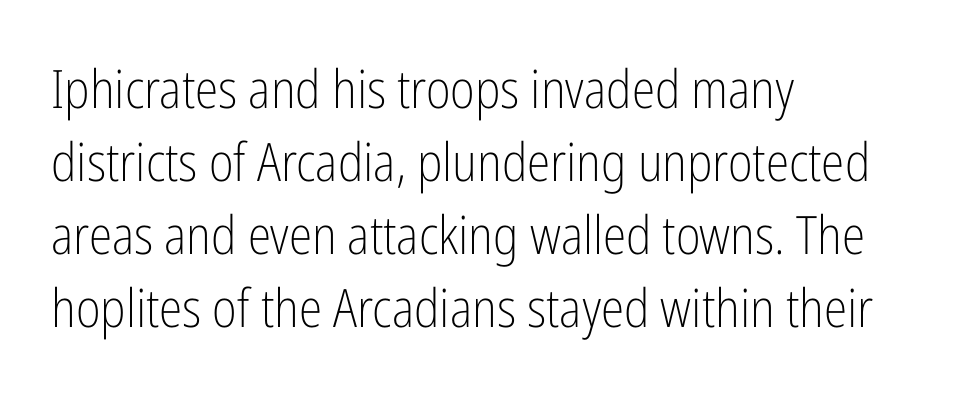
Q: Is the text bold? A: No.
Q: Is the text italic (slanted)? A: No, it is upright.
Q: Is the typeface a serif or a sans-serif typeface? A: Sans-serif.
Q: Is the text underlined? A: No.
Q: How is the paragraph aligned? A: Left-aligned.
Q: Is the spacing between letters normal or unusually wide? A: Normal.
Q: Is the spacing between lines tight, normal or loose? A: Normal.
Q: Width (condensed, normal, or wide)? A: Condensed.
Q: Stroke contrast? A: Low.
Q: x-height? A: Medium.
Q: Monospaced? A: No.
